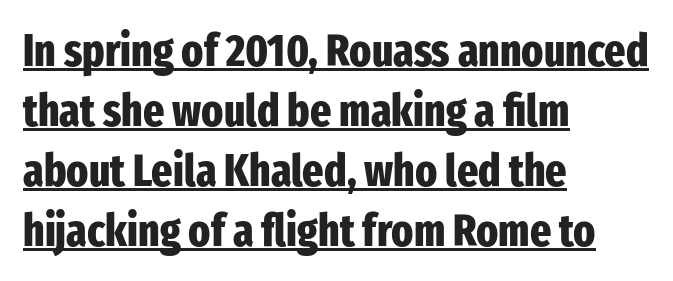
The image shows 45 px heavy, condensed sans-serif type, upright; set left-aligned, normal line spacing (1.33x), normal letter spacing, underlined; low stroke contrast and a medium x-height.
